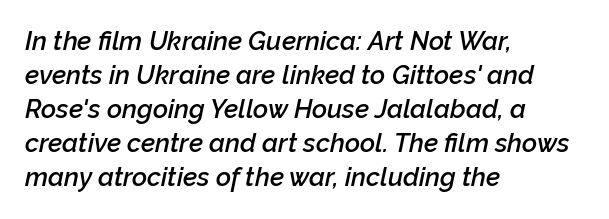
These lines stack with their left ends in a neat column. Interline gaps are of average width in this sample. Honestly, the letter spacing is just normal — you wouldn't notice it. Glance below the letters and you will spot only blank space. You can tell it's italic because the verticals aren't actually vertical. A somewhat darkened texture: the type is semibold rather than bold.
